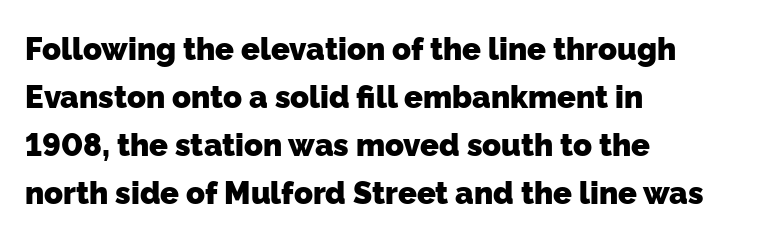
Q: Is the text bold? A: Yes.
Q: Is the typeface a serif or a sans-serif typeface? A: Sans-serif.
Q: Is the text underlined? A: No.
Q: How is the paragraph aligned? A: Left-aligned.
Q: Is the spacing between letters normal or unusually wide? A: Normal.
Q: Is the spacing between lines tight, normal or loose? A: Normal.
Q: Width (condensed, normal, or wide)? A: Normal.
Q: Stroke contrast? A: Low.
Q: x-height? A: Medium.
Q: Monospaced? A: No.
